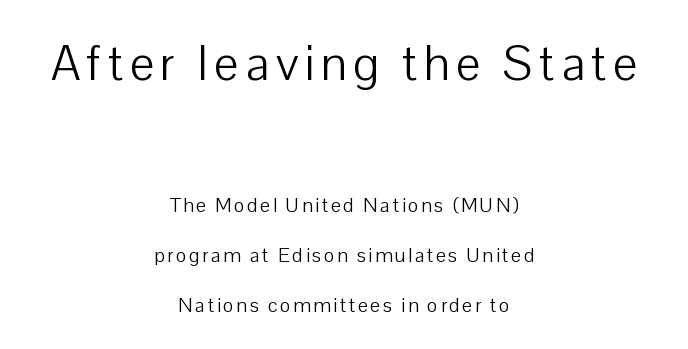
{"serif": "no", "italic": "no", "bold": "no", "weight": "light", "width": "normal", "stroke_contrast": "low", "x_height": "medium", "monospaced": "no", "underline": "no", "align": "center", "line_spacing": "loose", "line_spacing_ratio": 2.49, "larger_block": "first", "size_ratio": 2.45, "glyph_px": 49}
